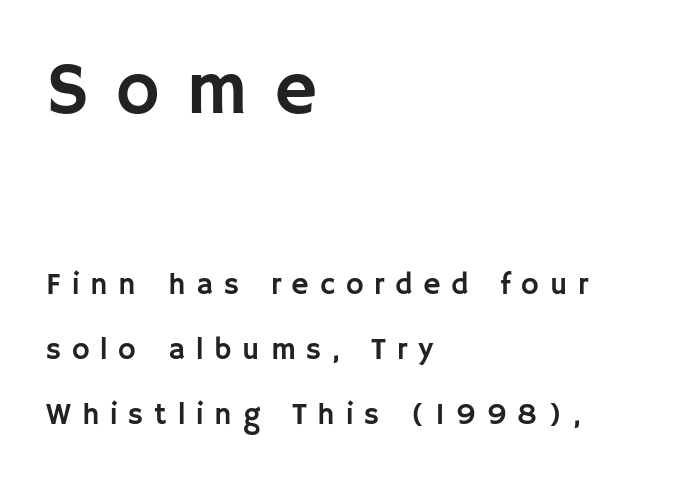
Unlike a traditional serif, this face leaves its strokes unadorned. The passage shown stacks its lines with a broad gap. Decoration check: the copy has no underline. Which chunk is bigger? The first one — the top block dwarfs the bottom. The tracking reads as deliberately expanded to a designer's eye. Notice how the stems are strictly vertical — no italics here.
